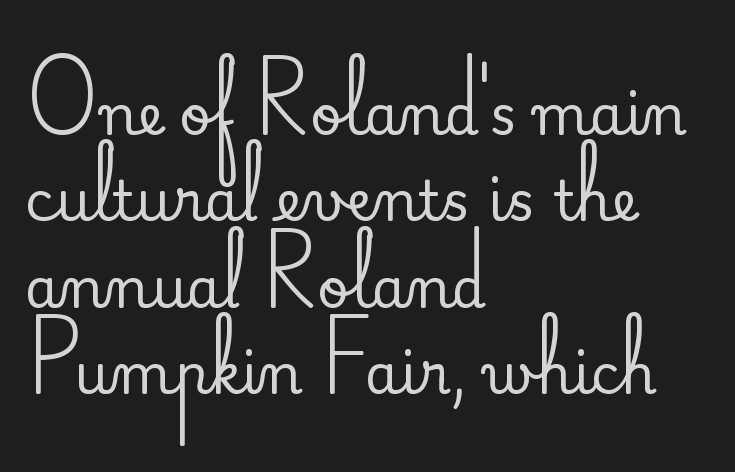
Q: Is the text italic (slanted)? A: No, it is upright.
Q: Is the typeface a serif or a sans-serif typeface? A: Serif.
Q: Is the text underlined? A: No.
Q: How is the paragraph aligned? A: Left-aligned.
Q: Is the spacing between letters normal or unusually wide? A: Normal.
Q: Is the spacing between lines tight, normal or loose? A: Normal.
Q: Width (condensed, normal, or wide)? A: Normal.
Q: Stroke contrast? A: Medium.
Q: x-height? A: Small.
Q: Monospaced? A: No.
